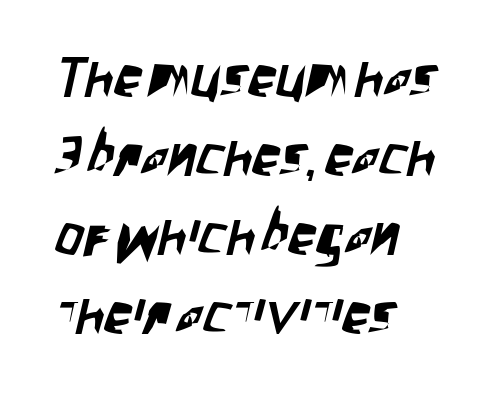
Is there much room between lines? A standard amount, neither cramped nor airy. Looks like regular typesetting: each glyph gets only the width it needs. This rendering uses left alignment, leaving the right contour irregular. The passage shown is not underscored anywhere. There is no visible air inserted between adjacent glyphs. Are there feet on the stems? There aren't — it's a sans.
